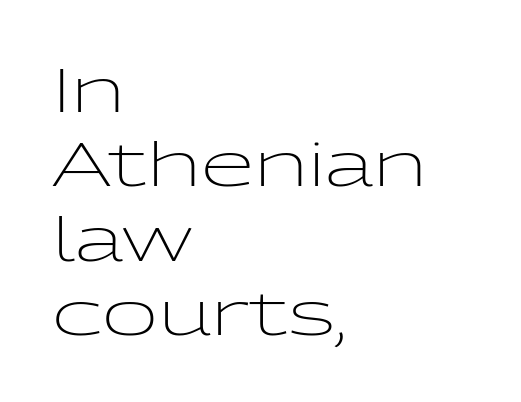
Character widths vary here, with narrow letters taking less room than wide ones. Bare-footed words on every line. Every stem runs plumb, perpendicular to the baseline. Every row of glyphs begins at an identical x-position on the left. Honestly, the letter spacing is just normal — you wouldn't notice it.
